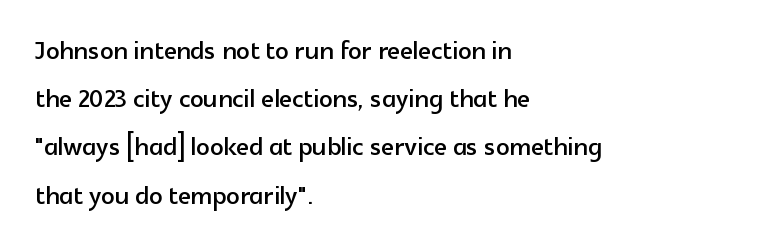
The baseline area is clear. The rendering anchors every line to the left-hand side. In terms of posture, this sample is upright. The rows are spaced the way most documents space them.
